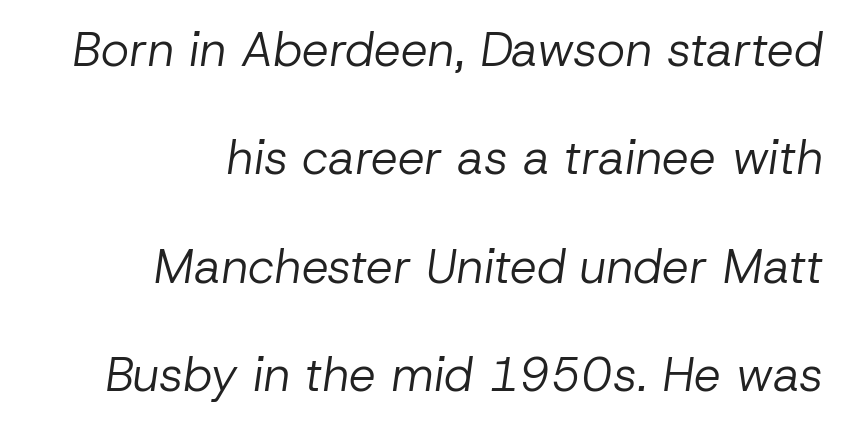
The lines in this sample share a right terminus and differ only in where they begin. In terms of leading, this rendering errs on the spacious side. Looks like regular typesetting: each glyph gets only the width it needs. Think standard paragraph weight, or any step lighter than that. Style check: oblique.
